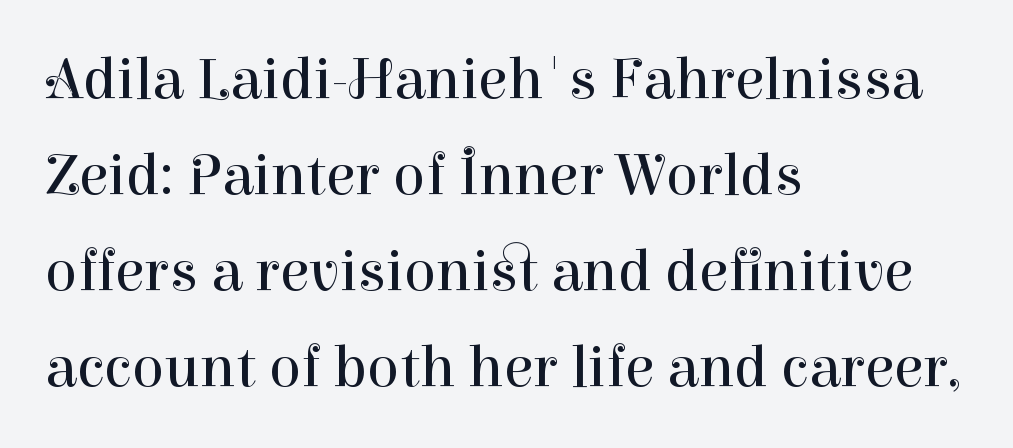
The image shows 60 px regular-weight serif type, upright; set left-aligned, normal line spacing (1.6x), normal letter spacing, not underlined; high stroke contrast and a medium x-height.
